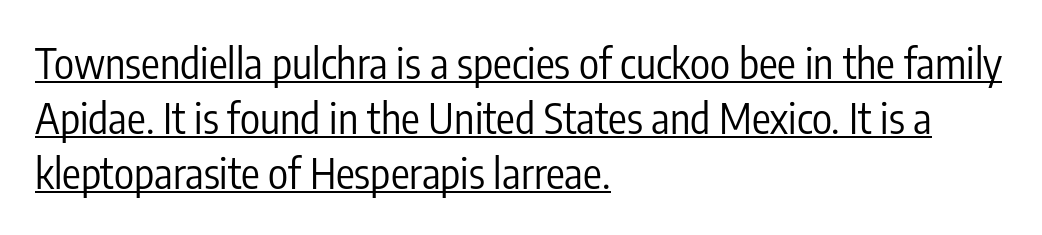
Successive baselines arrive at the customary interval. The tracking reads as untouched default to a designer's eye. Rendered with straight, roman letterforms. Descenders here cross a horizontal rule under the line. This rendering uses left alignment, leaving the right contour irregular. Proportional: the letters do not fall into vertical columns.
